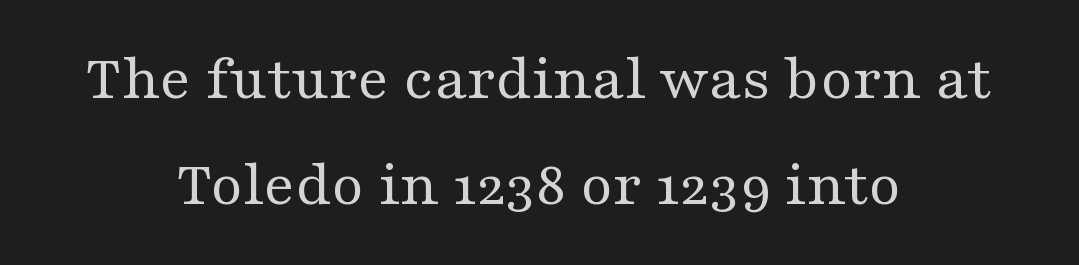
Notice how descenders clear the ascenders below comfortably — that's standard leading. The rendering positions every line midway between the sides. The letters advance in unequal steps, a hallmark of proportional type. What stands out about the letter spacing? Nothing — it is the standard amount. No extra ink here — the face is not bold. A clean baseline with only descenders dipping below it.
